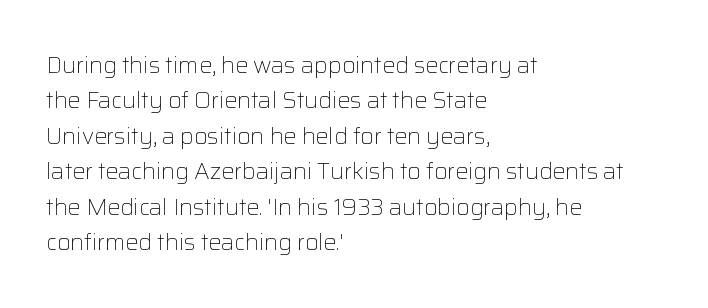
Q: Is the text bold? A: No.
Q: Is the text italic (slanted)? A: No, it is upright.
Q: Is the text underlined? A: No.
Q: How is the paragraph aligned? A: Left-aligned.
Q: Is the spacing between letters normal or unusually wide? A: Normal.
Q: Is the spacing between lines tight, normal or loose? A: Normal.
